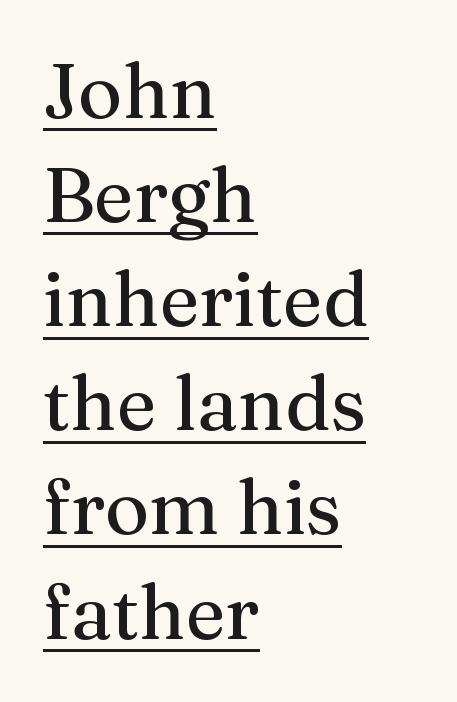
Varying glyph widths throughout — classic text-font behaviour. The typesetter chose a ragged-right arrangement here. Regarding leading, the lines here are spaced in the standard way. Every stem runs plumb, perpendicular to the baseline. This is underlined copy, the kind a proofreader might mark for attention.
